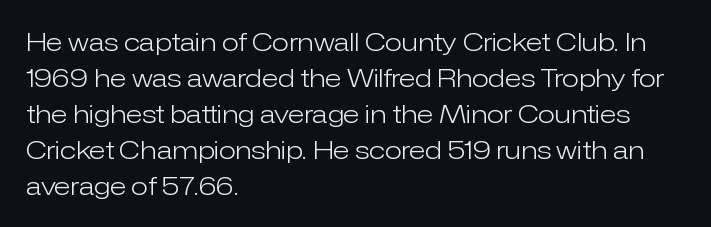
{"italic": "no", "bold": "no", "underline": "no", "align": "left", "line_spacing": "normal", "line_spacing_ratio": 1.44, "letter_spacing": "normal", "letter_spacing_em": 0.0, "glyph_px": 25}
